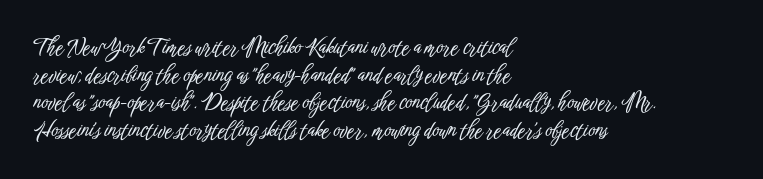
The image shows 21 px text type; set left-aligned, normal line spacing (1.32x), normal letter spacing, not underlined.
